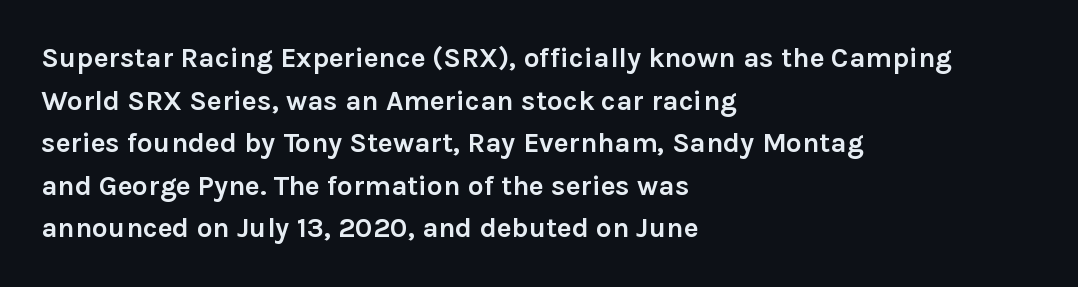
{"serif": "no", "italic": "no", "bold": "yes", "weight": "semibold", "width": "normal", "x_height": "medium", "monospaced": "no", "underline": "no", "align": "left", "line_spacing": "normal", "line_spacing_ratio": 1.52, "letter_spacing": "normal", "letter_spacing_em": 0.0, "glyph_px": 28}
